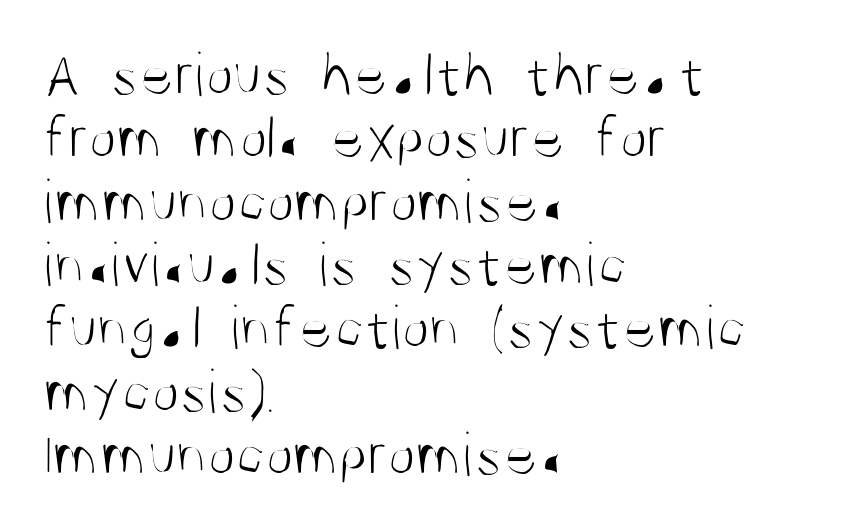
Counters stay open thanks to moderate or lighter strokes. Observe the absence of serifs on each vertical stroke in this sample. Proportional: the letters do not fall into vertical columns. You could call the tracking neutral — neither tight nor loose. Quick note: underline off. Ordinary non-slanted type is in use.
